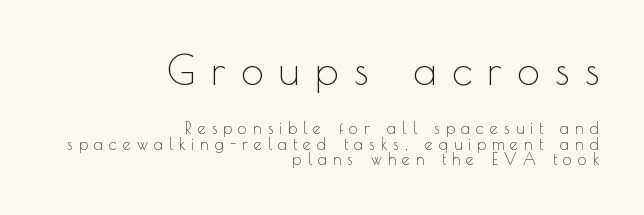
Q: Is the text bold? A: No.
Q: Is the text italic (slanted)? A: No, it is upright.
Q: Is the typeface a serif or a sans-serif typeface? A: Sans-serif.
Q: Is the text underlined? A: No.
Q: How is the paragraph aligned? A: Right-aligned.
Q: Is the spacing between letters normal or unusually wide? A: Unusually wide.
Q: Is the spacing between lines tight, normal or loose? A: Tight.
Q: Which block of text is set in a larger size, the first (top) or the second (bottom)? A: The first (top) one.
Q: Width (condensed, normal, or wide)? A: Normal.
Q: x-height? A: Small.
Q: Monospaced? A: No.
